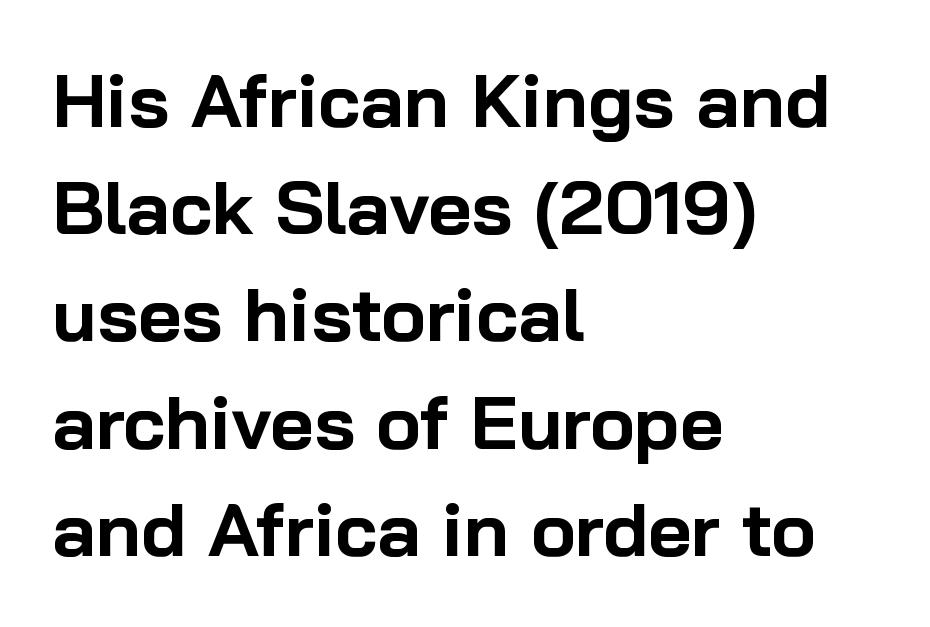
The image shows 75 px bold sans-serif type, upright; set left-aligned, normal line spacing (1.43x), normal letter spacing, not underlined; low stroke contrast and a medium x-height.
